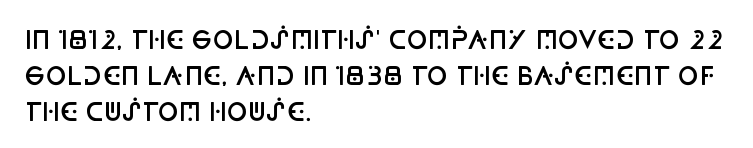
{"italic": "no", "bold": "semi", "underline": "no", "align": "left", "line_spacing": "normal", "line_spacing_ratio": 1.44, "letter_spacing": "normal", "letter_spacing_em": 0.0, "glyph_px": 25}
